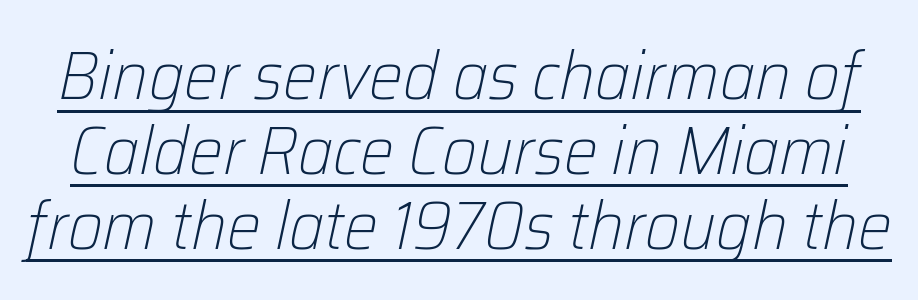
Q: Is the text bold? A: No.
Q: Is the text italic (slanted)? A: Yes, it leans right by about 12 degrees.
Q: Is the text underlined? A: Yes.
Q: Is the spacing between letters normal or unusually wide? A: Normal.
Q: Is the spacing between lines tight, normal or loose? A: Tight.
Q: Width (condensed, normal, or wide)? A: Normal.
Q: Stroke contrast? A: Low.
Q: x-height? A: Medium.
Q: Monospaced? A: No.
